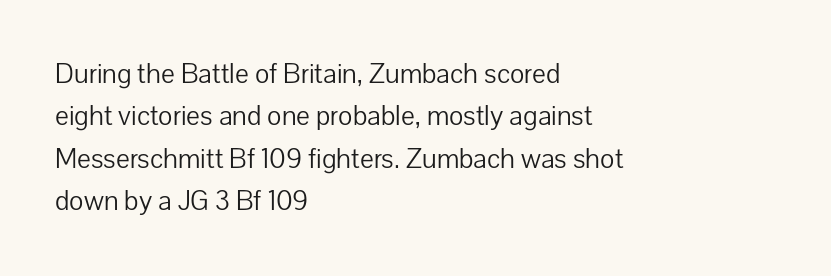
{"serif": "no", "italic": "no", "bold": "no", "weight": "light", "width": "normal", "stroke_contrast": "low", "x_height": "medium", "monospaced": "no", "underline": "no", "align": "left", "line_spacing": "normal", "line_spacing_ratio": 1.46, "letter_spacing": "normal", "letter_spacing_em": 0.0, "glyph_px": 29}
